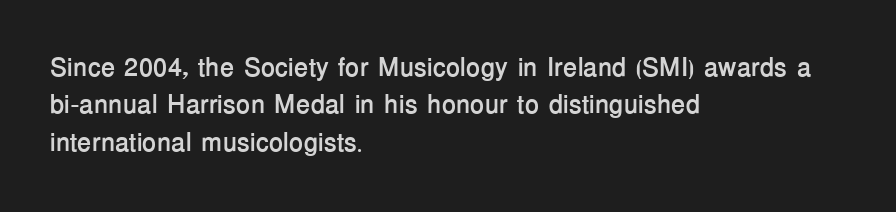
When letters stand straight like this, we call the style roman or upright. A clean baseline with only descenders dipping below it. Horizontally, the lines are justified to the leading edge only. Is there much room between lines? A standard amount, neither cramped nor airy.
